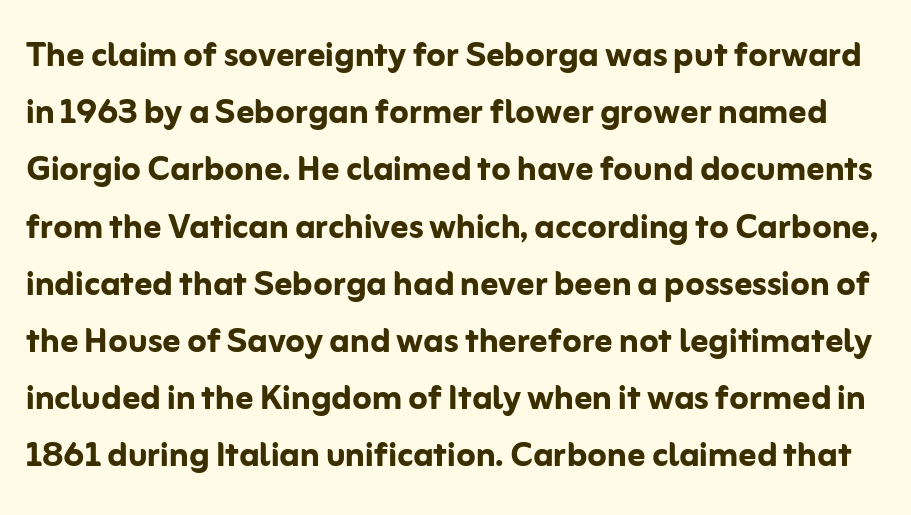
The image shows 44 px semibold sans-serif type, upright; set normal line spacing (1.3x), normal letter spacing, not underlined; low stroke contrast and a medium x-height.
